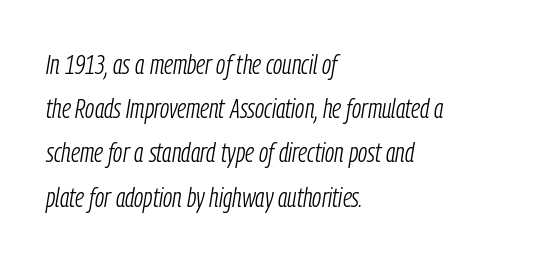
Weight: in the light-to-regular range. You could not count columns in this text — the font is proportionally spaced. Nobody drew a line under any word here. The tracking reads as untouched default to a designer's eye. Does the leading feel generous? No, just average.
